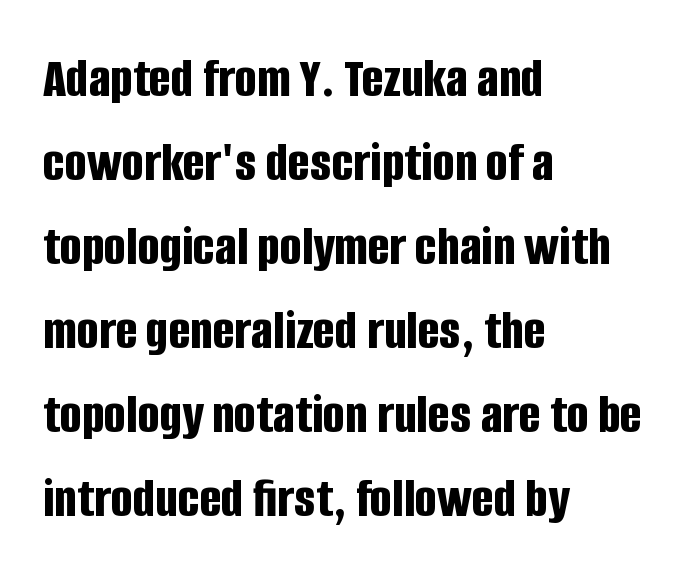
Q: Is the text bold? A: Yes.
Q: Is the text italic (slanted)? A: No, it is upright.
Q: Is the typeface a serif or a sans-serif typeface? A: Sans-serif.
Q: Is the text underlined? A: No.
Q: How is the paragraph aligned? A: Left-aligned.
Q: Is the spacing between letters normal or unusually wide? A: Normal.
Q: Is the spacing between lines tight, normal or loose? A: Normal.
Q: Width (condensed, normal, or wide)? A: Condensed.
Q: Stroke contrast? A: Low.
Q: x-height? A: Large.
Q: Monospaced? A: No.
